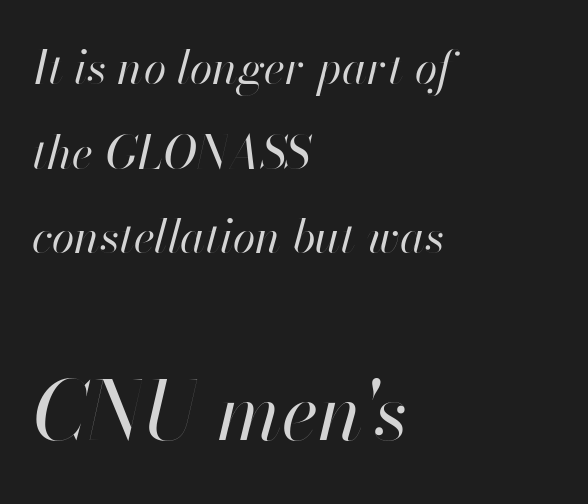
{"italic": "yes", "lean": "right", "slant_degrees": 13, "bold": "no", "weight": "regular", "width": "normal", "stroke_contrast": "high", "x_height": "small", "monospaced": "no", "underline": "no", "align": "left", "line_spacing_ratio": 1.84, "letter_spacing": "normal", "letter_spacing_em": 0.0, "larger_block": "second", "size_ratio": 1.74, "glyph_px": 80}
